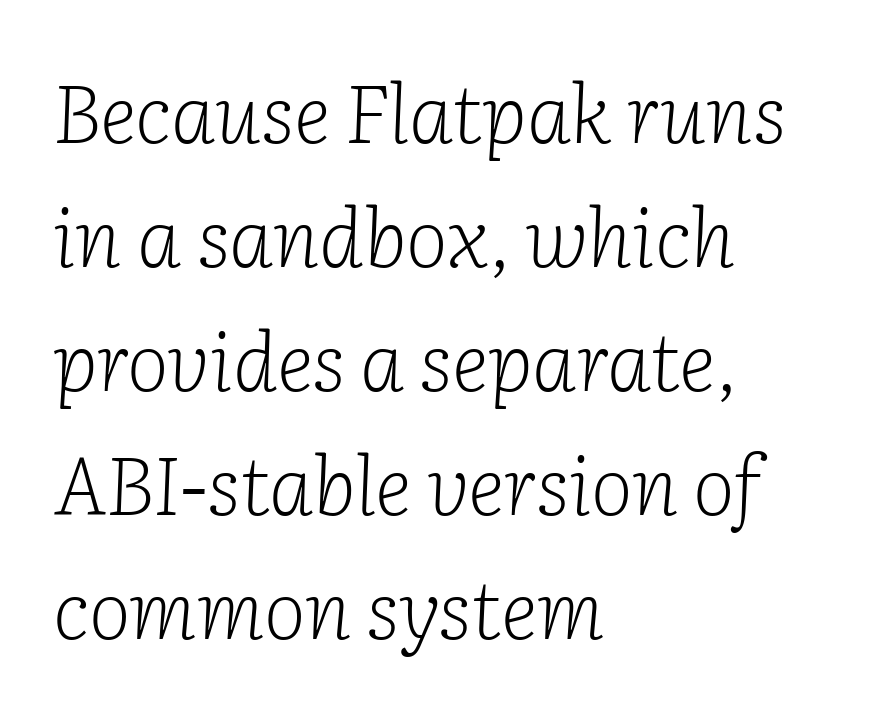
Q: Is the text bold? A: No.
Q: Is the text italic (slanted)? A: Yes, it leans right by about 2 degrees.
Q: Is the typeface a serif or a sans-serif typeface? A: Serif.
Q: Is the text underlined? A: No.
Q: How is the paragraph aligned? A: Left-aligned.
Q: Is the spacing between letters normal or unusually wide? A: Normal.
Q: Is the spacing between lines tight, normal or loose? A: Normal.
Q: Width (condensed, normal, or wide)? A: Normal.
Q: Stroke contrast? A: Low.
Q: x-height? A: Medium.
Q: Monospaced? A: No.
